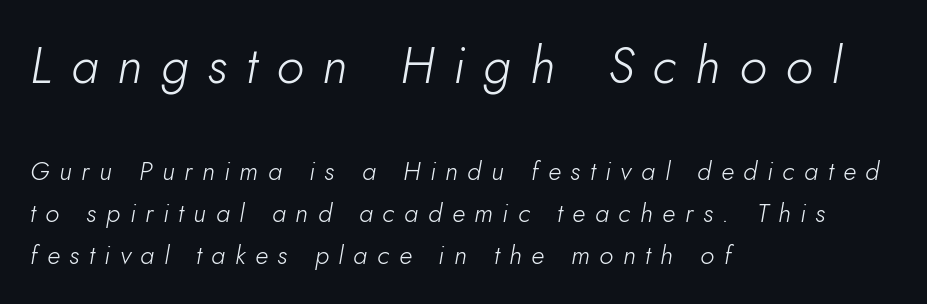
It's the slanting kind of type. The first block has been scaled up relative to the second. Clear beneath every line of the passage. Proportional: the letters do not fall into vertical columns. The font is comparable to plain body text, perhaps lighter.
